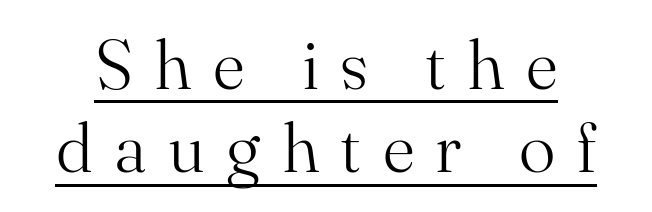
{"serif": "yes", "italic": "no", "bold": "no", "weight": "light", "width": "normal", "stroke_contrast": "medium", "x_height": "small", "monospaced": "no", "underline": "yes", "line_spacing_ratio": 1.21, "letter_spacing": "wide", "letter_spacing_em": 0.31, "glyph_px": 69}
